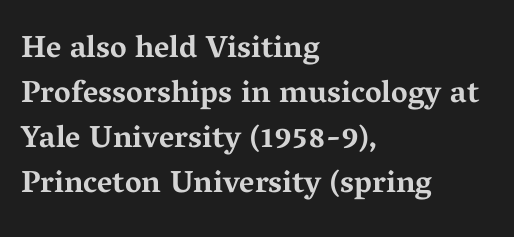
The image shows 31 px bold, wide serif type, upright; set left-aligned, normal line spacing (1.45x), normal letter spacing, not underlined; medium stroke contrast and a medium x-height.
